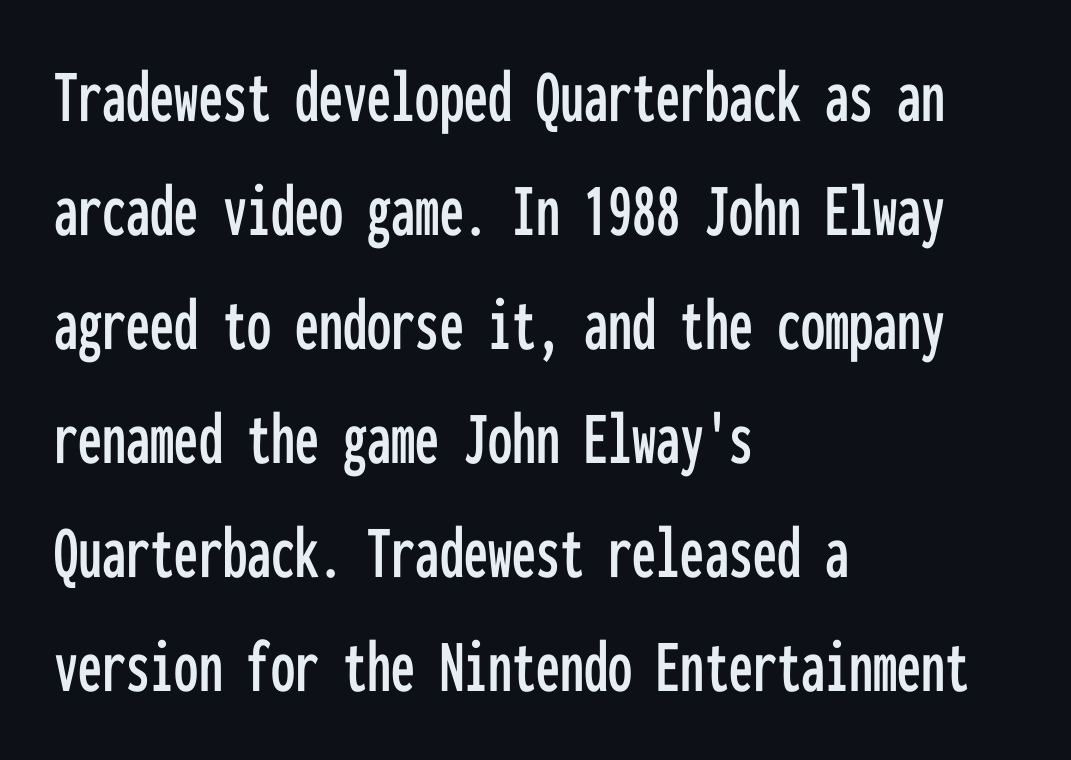
This sample has the even, mechanical cadence of fixed-width lettering. Compared with typical body copy, the letter spacing here is the same. Is there much room between lines? A standard amount, neither cramped nor airy. Bare-footed words on every line. Posture: vertical.
